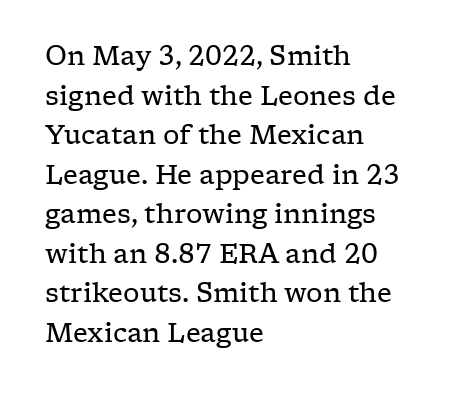
Q: Is the text bold? A: No.
Q: Is the text italic (slanted)? A: No, it is upright.
Q: Is the text underlined? A: No.
Q: How is the paragraph aligned? A: Left-aligned.
Q: Is the spacing between letters normal or unusually wide? A: Normal.
Q: Is the spacing between lines tight, normal or loose? A: Normal.
